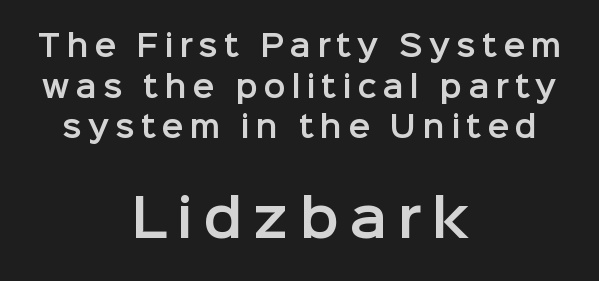
The rows are spaced the way most documents space them. The space beneath each line is pristine and unruled. Teacher's note: observe the equal gaps on both sides — that is centered alignment. Ordinary non-slanted type is in use. Varying glyph widths throughout — classic text-font behaviour.
